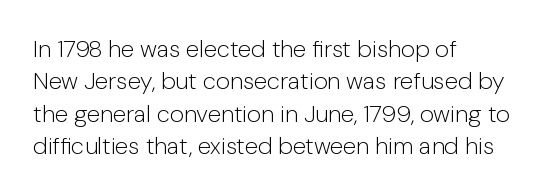
Q: Is the text bold? A: No.
Q: Is the text italic (slanted)? A: No, it is upright.
Q: Is the text underlined? A: No.
Q: How is the paragraph aligned? A: Left-aligned.
Q: Is the spacing between letters normal or unusually wide? A: Normal.
Q: Is the spacing between lines tight, normal or loose? A: Normal.
